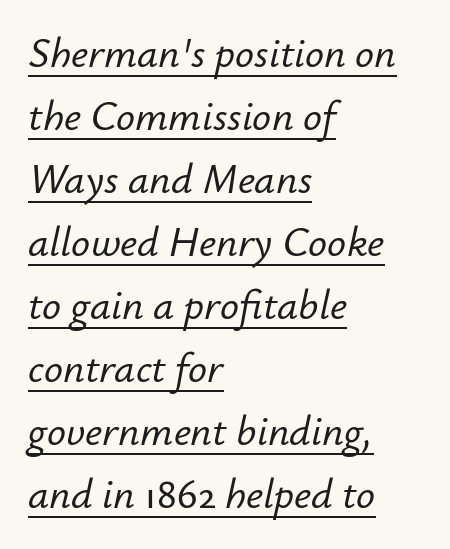
{"italic": "yes", "lean": "right", "slant_degrees": 12, "width": "normal", "stroke_contrast": "low", "x_height": "small", "monospaced": "no", "underline": "yes", "align": "left", "line_spacing": "normal", "line_spacing_ratio": 1.5, "letter_spacing": "normal", "letter_spacing_em": 0.0, "glyph_px": 42}
